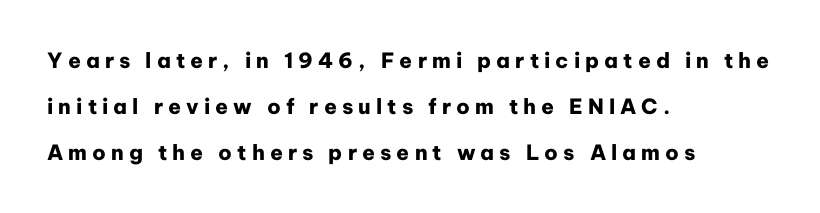
The image shows 21 px bold type, upright; set left-aligned, loose line spacing (2.18x), unusually wide letter spacing (+0.24 em), not underlined.
